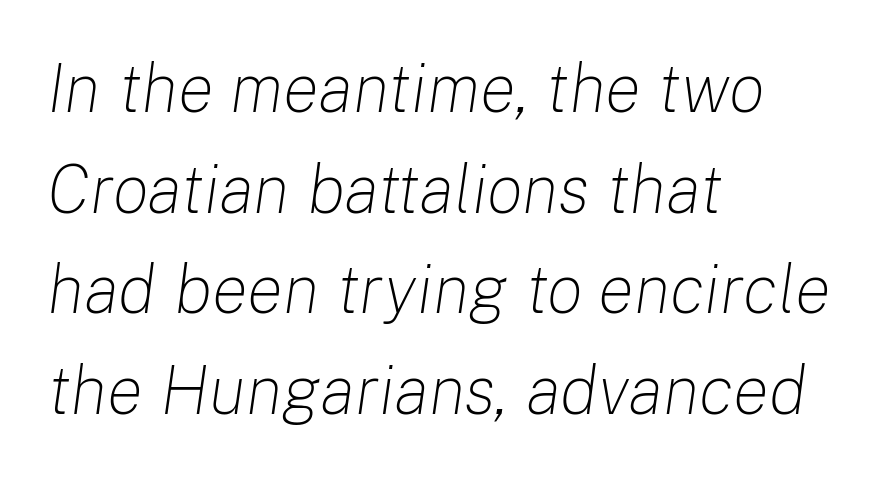
The strokes carry an ordinary text weight at most. This rendering features lettering with no underline. The font's italic variant was chosen for this text. This sample keeps an unexceptional amount of space between lines. Honestly, the letter spacing is just normal — you wouldn't notice it.
